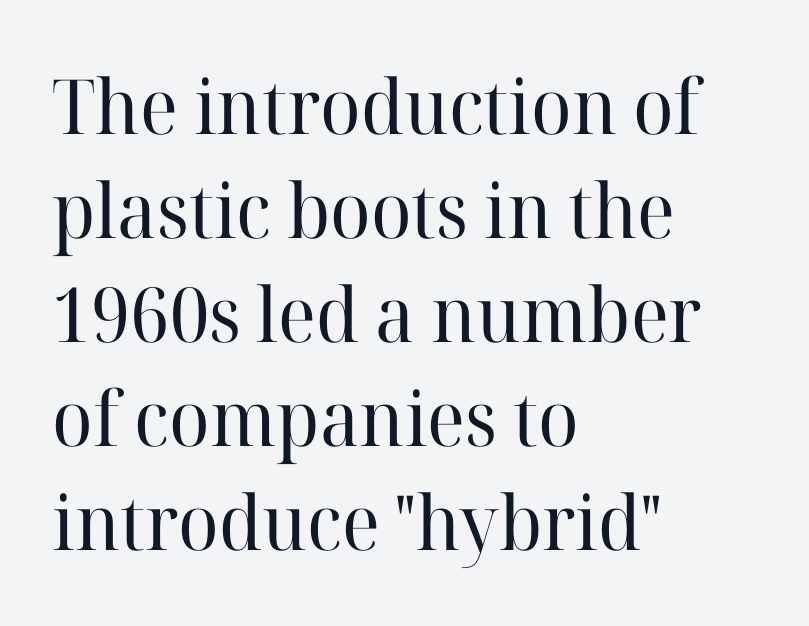
Is the stroke heavy? The answer is a plain regular-or-lighter. Successive baselines arrive at the customary interval. The area under the type is left untouched. Little horizontal feet cap the strokes, marking this as serif type. The passage is arranged the way most books set body copy — flush left. Ordinary non-slanted type is in use.
